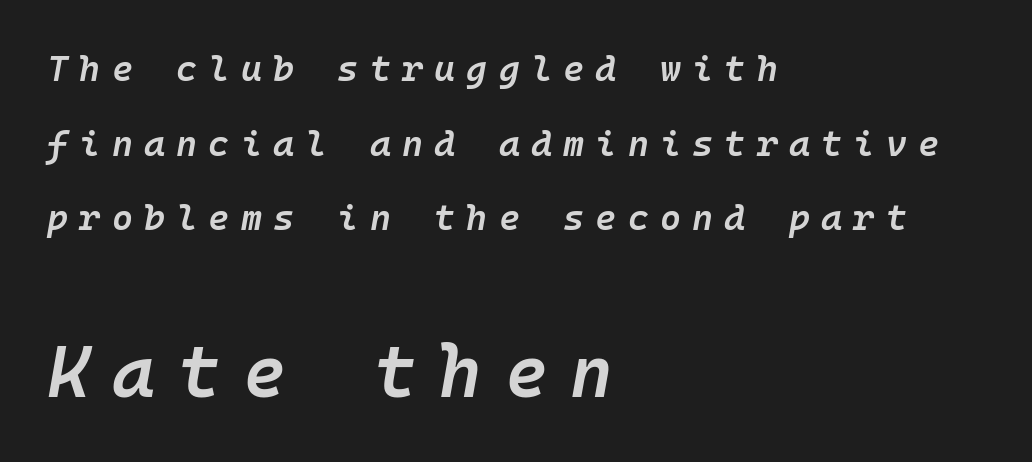
The later block is typeset at a bigger size than the earlier block. Quick note: underline off. Quick note: interline space is abundant. The lines are quadded left. What weight is shown? A semibold, between regular and bold.
